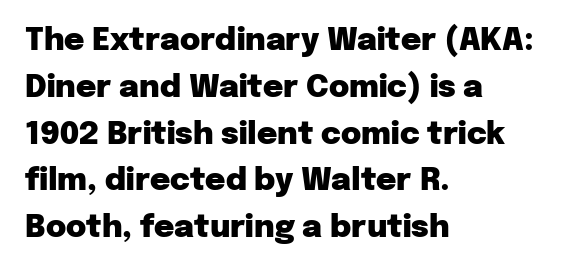
{"serif": "no", "italic": "no", "bold": "yes", "weight": "heavy", "width": "normal", "stroke_contrast": "low", "x_height": "medium", "monospaced": "no", "underline": "no", "align": "left", "line_spacing": "normal", "line_spacing_ratio": 1.51, "letter_spacing": "normal", "letter_spacing_em": 0.0, "glyph_px": 31}
